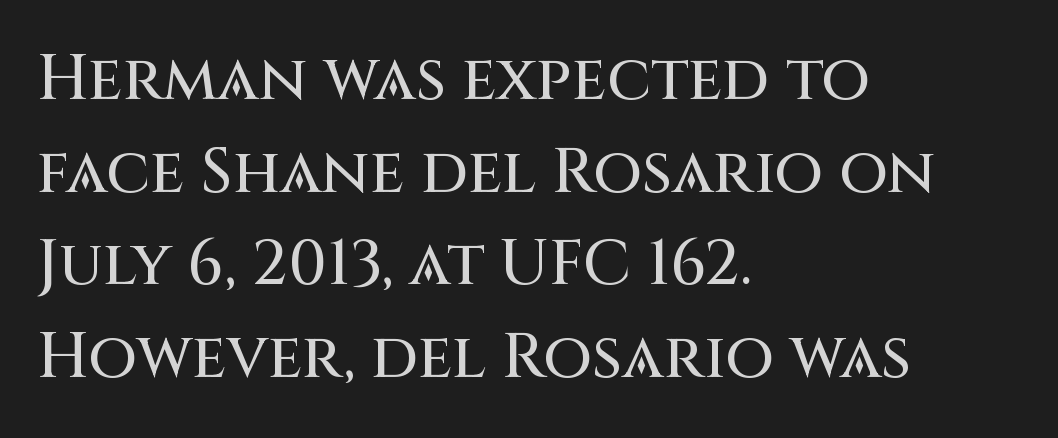
Q: Is the text italic (slanted)? A: No, it is upright.
Q: Is the typeface a serif or a sans-serif typeface? A: Sans-serif.
Q: Is the text underlined? A: No.
Q: How is the paragraph aligned? A: Left-aligned.
Q: Is the spacing between letters normal or unusually wide? A: Normal.
Q: Is the spacing between lines tight, normal or loose? A: Normal.
Q: Width (condensed, normal, or wide)? A: Normal.
Q: Stroke contrast? A: Medium.
Q: x-height? A: Large.
Q: Monospaced? A: No.
